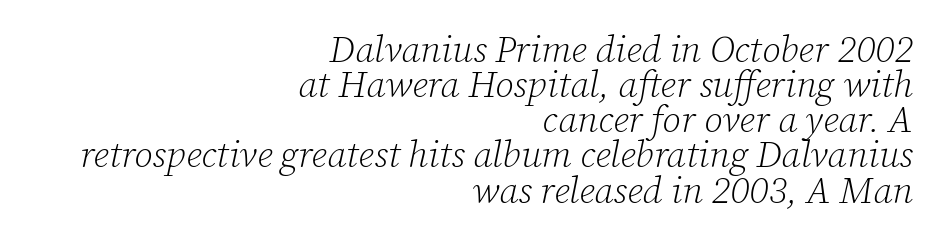
Bare-footed words on every line. Caption: standard tracking, unaltered. A typesetter would call this proportional, since set widths differ per character. The letters are slanted; this is an italic face.
